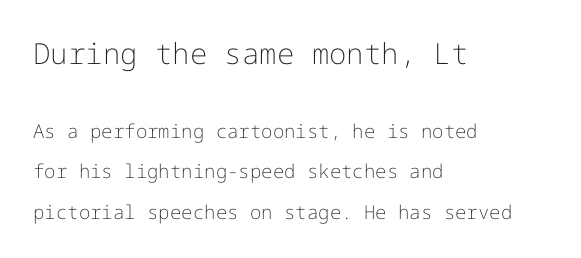
Q: Is the text bold? A: No.
Q: Is the text italic (slanted)? A: No, it is upright.
Q: Is the typeface a serif or a sans-serif typeface? A: Sans-serif.
Q: Is the text underlined? A: No.
Q: How is the paragraph aligned? A: Left-aligned.
Q: Is the spacing between letters normal or unusually wide? A: Normal.
Q: Is the spacing between lines tight, normal or loose? A: Loose.
Q: Which block of text is set in a larger size, the first (top) or the second (bottom)? A: The first (top) one.
Q: Width (condensed, normal, or wide)? A: Normal.
Q: Stroke contrast? A: Low.
Q: x-height? A: Medium.
